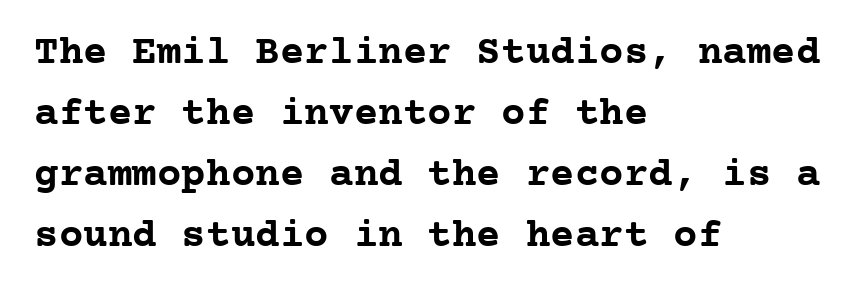
The image shows 41 px semibold serif type, upright, monospaced; set left-aligned, normal line spacing (1.49x), normal letter spacing, not underlined; low stroke contrast and a medium x-height.
